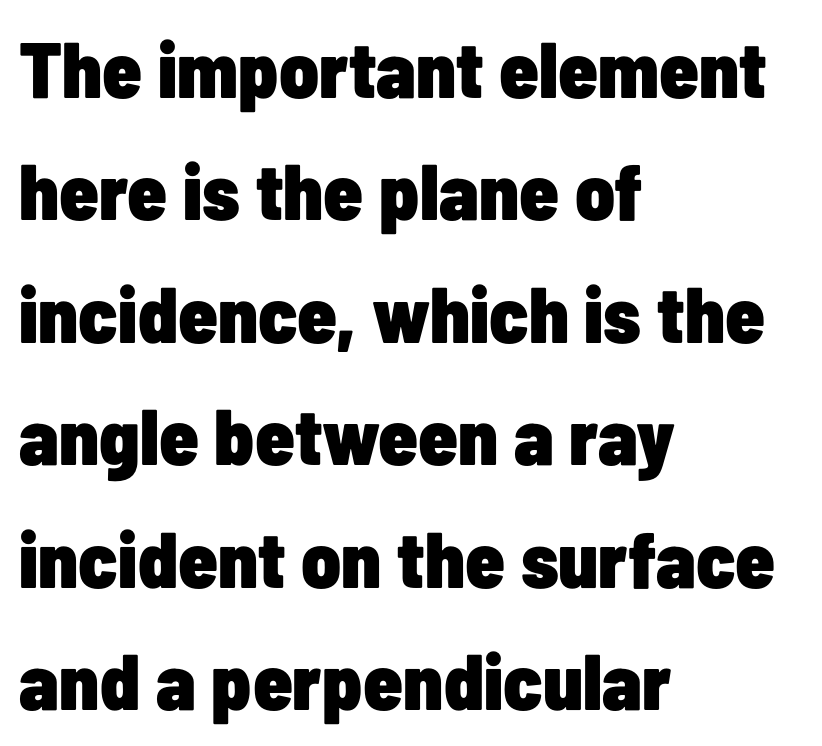
Q: Is the text bold? A: Yes.
Q: Is the text italic (slanted)? A: No, it is upright.
Q: Is the typeface a serif or a sans-serif typeface? A: Sans-serif.
Q: Is the text underlined? A: No.
Q: How is the paragraph aligned? A: Left-aligned.
Q: Is the spacing between letters normal or unusually wide? A: Normal.
Q: Is the spacing between lines tight, normal or loose? A: Normal.
Q: Width (condensed, normal, or wide)? A: Condensed.
Q: Stroke contrast? A: Low.
Q: x-height? A: Medium.
Q: Monospaced? A: No.
